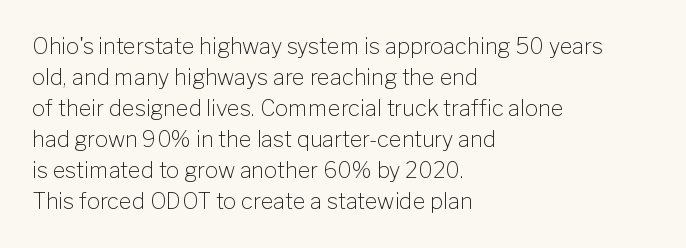
The image shows 22 px text type, upright; set left-aligned, normal line spacing (1.41x), normal letter spacing, not underlined.
